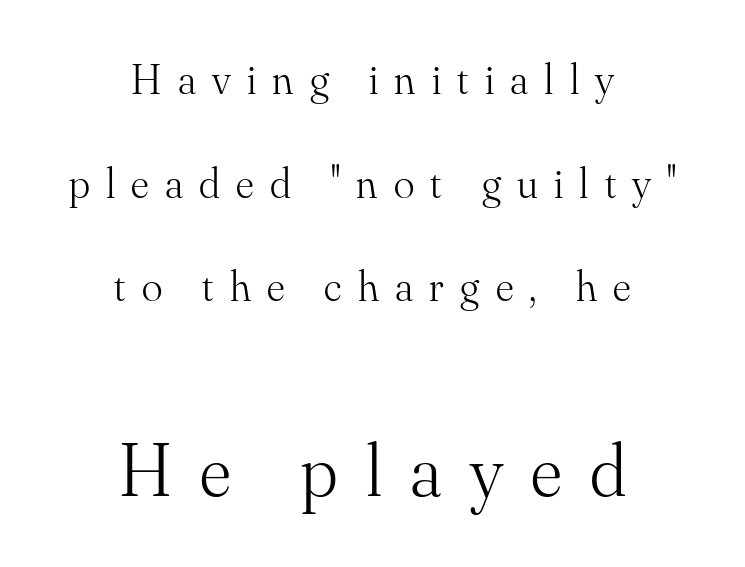
The face used here is proportionally spaced, like ordinary book or web type. The line texture is sparse and dotted thanks to wide tracking. The composition opens small and finishes big. The typesetter chose a symmetrical, centered arrangement here. The text was rendered using a seriffed face with decorative stroke endings. Decoration check: the copy has no underline.
